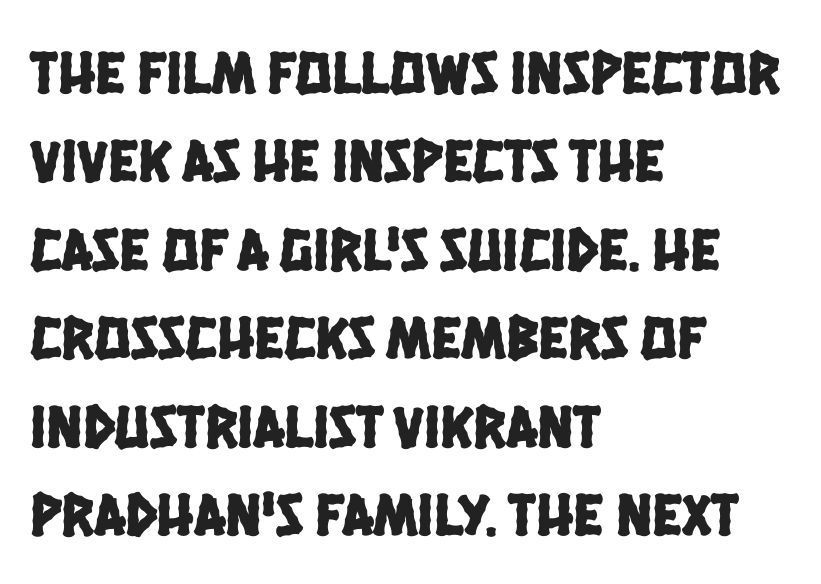
The image shows 61 px condensed sans-serif type; set left-aligned, normal line spacing (1.45x), normal letter spacing, not underlined; low stroke contrast and a large x-height.
